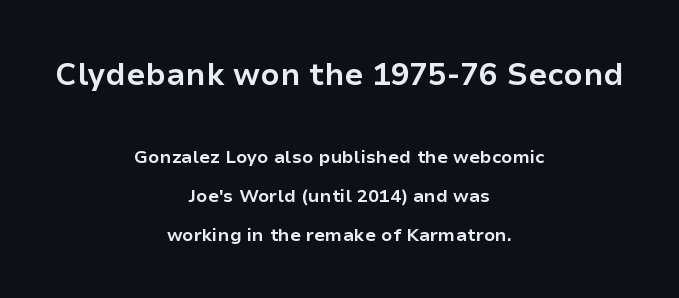
The image shows 31 px bold sans-serif type, upright; set centered, loose line spacing (2.16x), normal letter spacing, not underlined; the first (top) block is 1.72x larger; low stroke contrast and a medium x-height.
